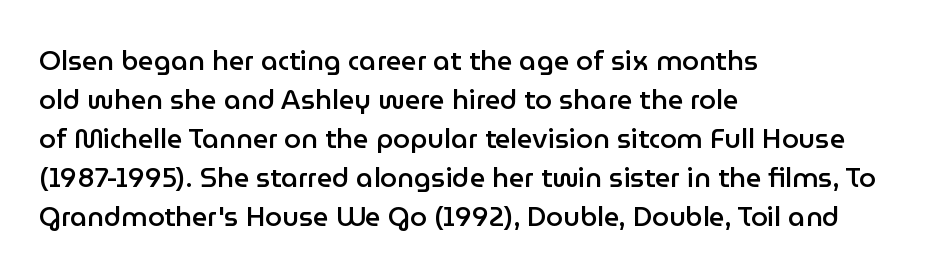
Q: Is the text bold? A: Semi-bold.
Q: Is the text italic (slanted)? A: No, it is upright.
Q: Is the text underlined? A: No.
Q: How is the paragraph aligned? A: Left-aligned.
Q: Is the spacing between letters normal or unusually wide? A: Normal.
Q: Is the spacing between lines tight, normal or loose? A: Normal.
